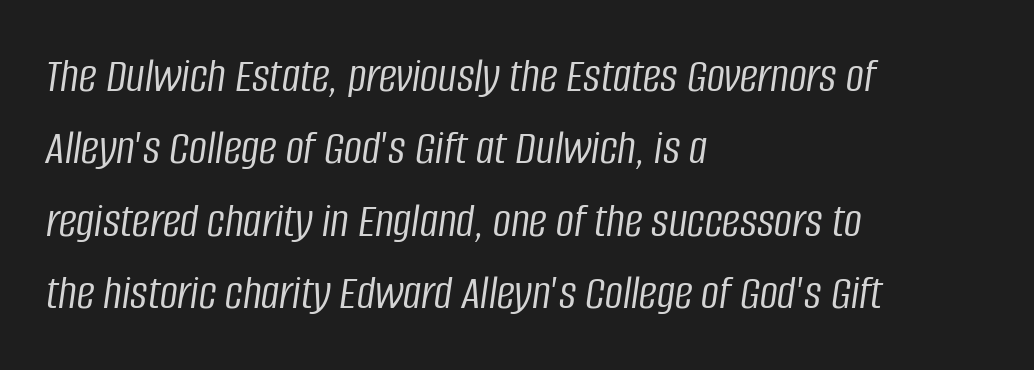
The image shows 50 px light, condensed type, italic (leaning right); set left-aligned, normal line spacing (1.45x), normal letter spacing, not underlined; low stroke contrast and a large x-height.
